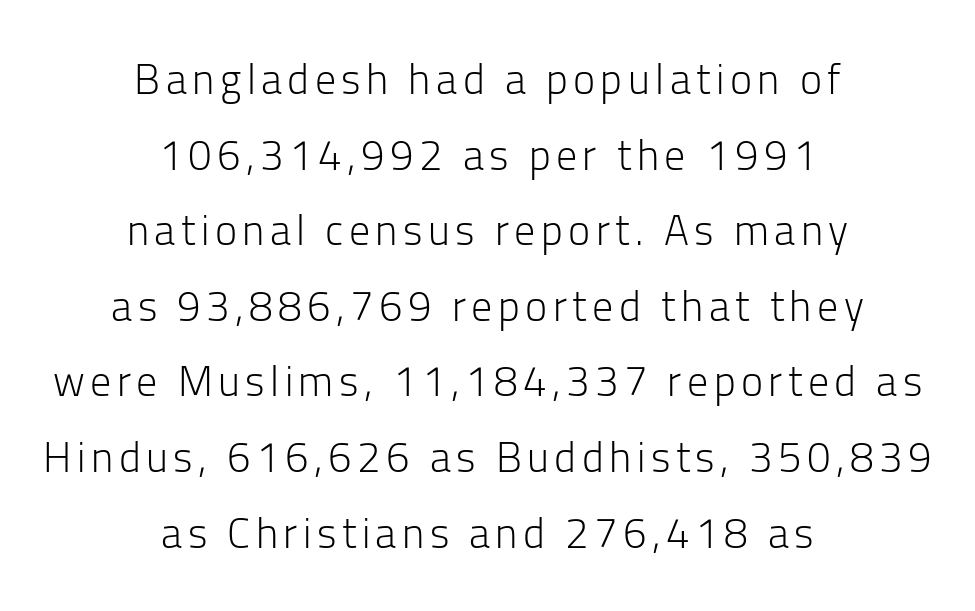
Q: Is the text bold? A: No.
Q: Is the text italic (slanted)? A: No, it is upright.
Q: Is the typeface a serif or a sans-serif typeface? A: Sans-serif.
Q: Is the text underlined? A: No.
Q: How is the paragraph aligned? A: Centered.
Q: Width (condensed, normal, or wide)? A: Normal.
Q: Stroke contrast? A: Low.
Q: x-height? A: Medium.
Q: Monospaced? A: No.
